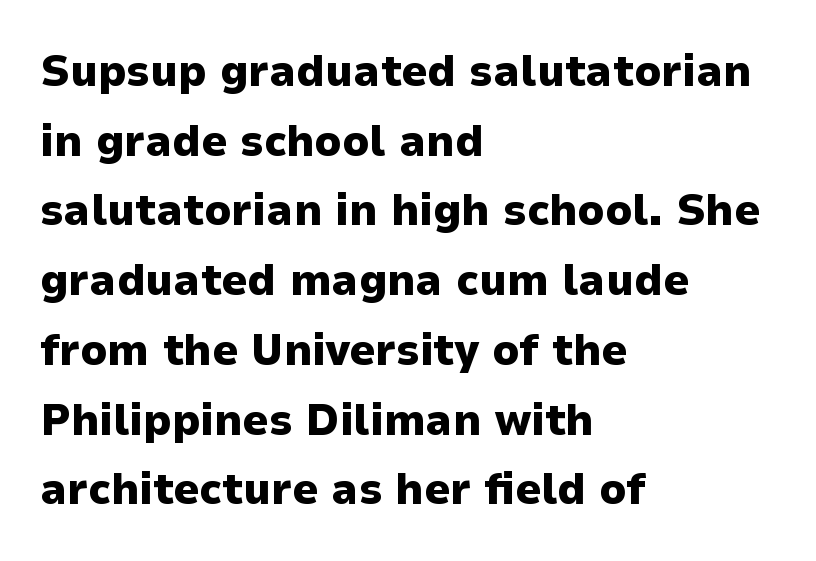
Grotesque or geometric, the face here clearly has no serifs. What stands out about the letter spacing? Nothing — it is the standard amount. The vertical gap from one line to the next is medium. The passage is arranged the way most books set body copy — flush left. The space beneath each line is pristine and unruled.
